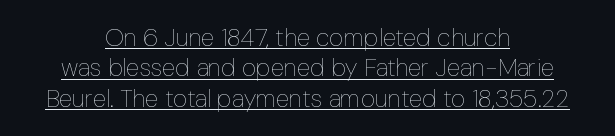
{"italic": "no", "bold": "no", "underline": "yes", "align": "center", "line_spacing_ratio": 1.22, "letter_spacing": "normal", "letter_spacing_em": 0.0, "glyph_px": 25}
